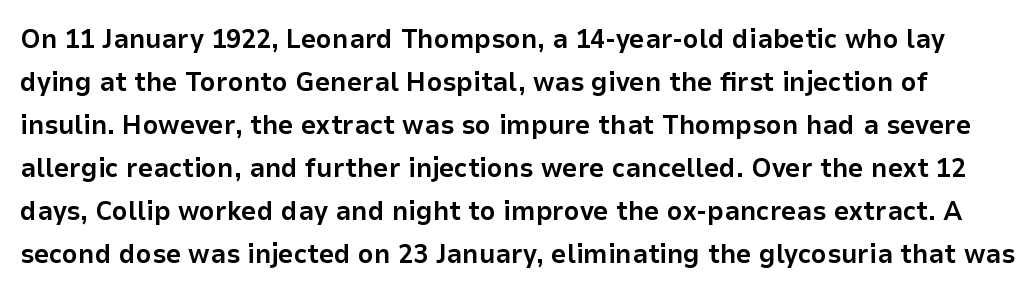
Q: Is the text bold? A: Yes.
Q: Is the text italic (slanted)? A: No, it is upright.
Q: Is the text underlined? A: No.
Q: Is the spacing between letters normal or unusually wide? A: Normal.
Q: Is the spacing between lines tight, normal or loose? A: Normal.
